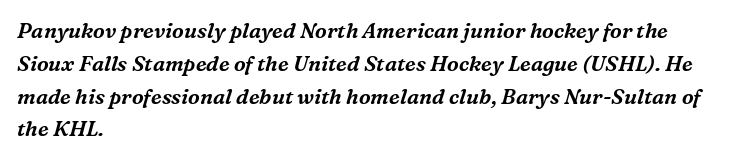
The image shows 21 px text type, italic (leaning right); set left-aligned, normal line spacing (1.56x), normal letter spacing, not underlined.
